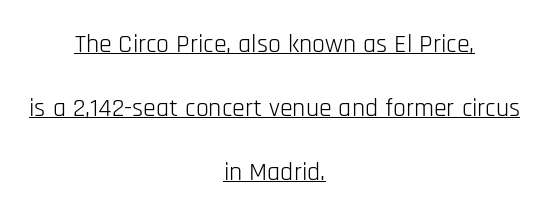
Short and long lines alike share a common midpoint. Quick note: not italic, upright. Emphasis is given by a line drawn under the lettering. Rows of type keep a wide berth in the vertical direction. These glyphs show unthickened strokes, regular width or finer.
